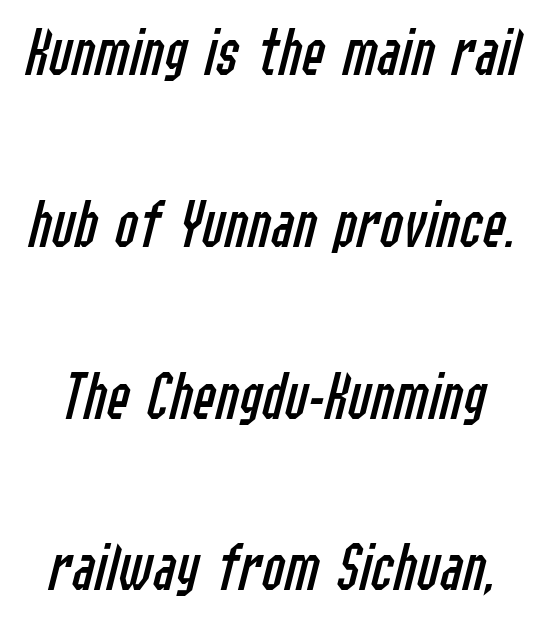
Letter spacing: default. A typesetter would call this proportional, since set widths differ per character. Emphasis-style slanted type is in use. Whoever set this chose breathing room over compactness in the vertical rhythm. Quick note: underline off. Caption: face not bold, strokes unweighted.
